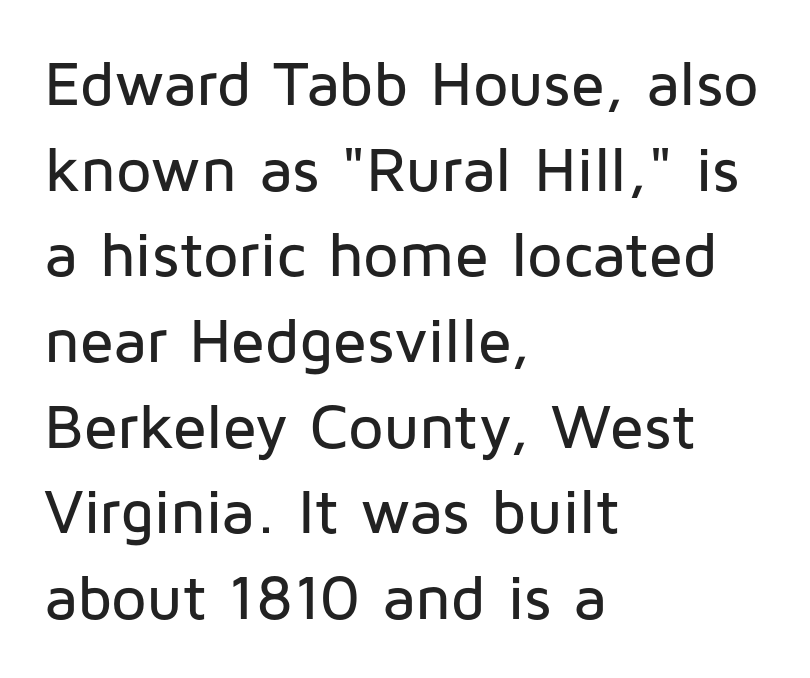
{"serif": "no", "italic": "no", "width": "normal", "stroke_contrast": "low", "x_height": "medium", "monospaced": "no", "underline": "no", "align": "left", "line_spacing": "normal", "line_spacing_ratio": 1.36, "letter_spacing": "normal", "letter_spacing_em": 0.0, "glyph_px": 63}
